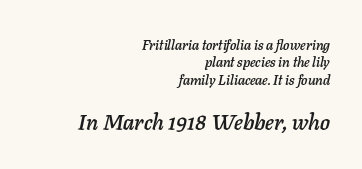
{"italic": "yes", "lean": "right", "slant_degrees": 11, "underline": "no", "align": "right", "line_spacing_ratio": 1.24, "letter_spacing": "normal", "letter_spacing_em": 0.0, "larger_block": "second", "size_ratio": 1.57, "glyph_px": 22}
